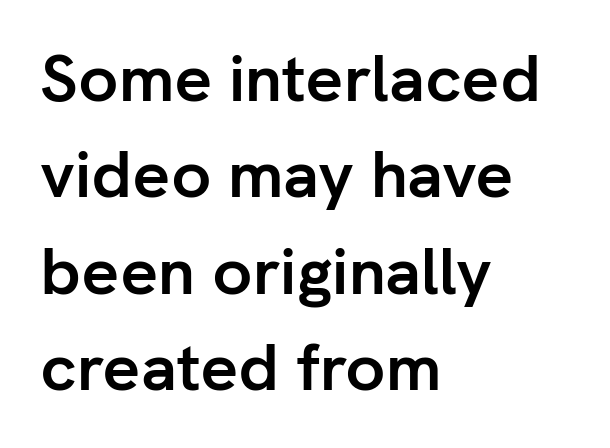
Q: Is the text bold? A: Yes.
Q: Is the text italic (slanted)? A: No, it is upright.
Q: Is the typeface a serif or a sans-serif typeface? A: Sans-serif.
Q: Is the text underlined? A: No.
Q: How is the paragraph aligned? A: Left-aligned.
Q: Is the spacing between letters normal or unusually wide? A: Normal.
Q: Is the spacing between lines tight, normal or loose? A: Normal.
Q: Width (condensed, normal, or wide)? A: Normal.
Q: Stroke contrast? A: Low.
Q: x-height? A: Medium.
Q: Monospaced? A: No.
